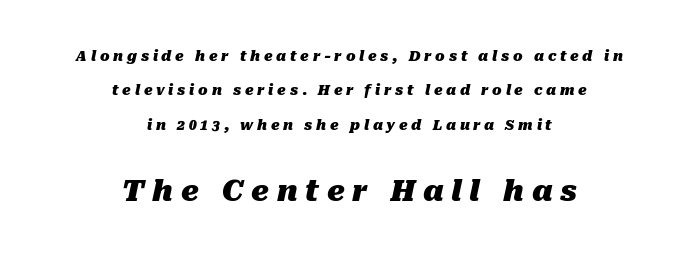
Notice how thick the strokes are: this is what a full bold looks like. Spacing verdict: proportional, widths tailored to each character. Tracking here is generous; glyphs stand well apart from one another. The rendering positions every line midway between the sides.
